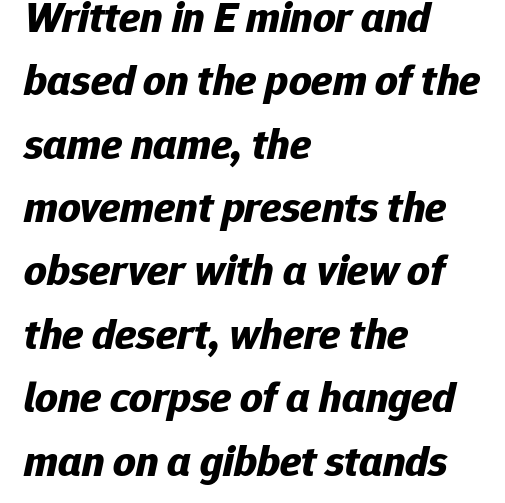
Q: Is the text bold? A: Yes.
Q: Is the text italic (slanted)? A: Yes, it leans right by about 12 degrees.
Q: Is the text underlined? A: No.
Q: How is the paragraph aligned? A: Left-aligned.
Q: Is the spacing between letters normal or unusually wide? A: Normal.
Q: Is the spacing between lines tight, normal or loose? A: Normal.
Q: Width (condensed, normal, or wide)? A: Normal.
Q: Stroke contrast? A: Low.
Q: x-height? A: Medium.
Q: Monospaced? A: No.
